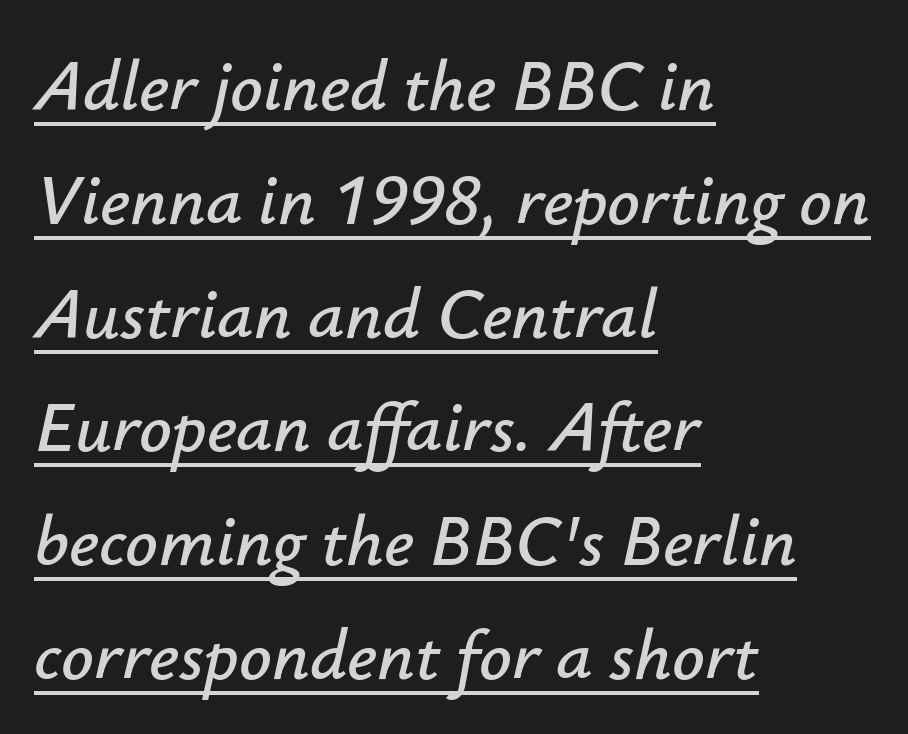
The image shows 72 px text type, italic (leaning right); set left-aligned, normal line spacing (1.58x), normal letter spacing, underlined; low stroke contrast and a small x-height.
